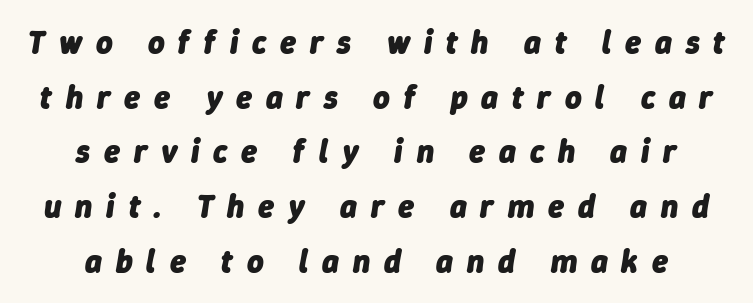
The image shows 32 px heavy type, italic (leaning right); set centered, line spacing 1.71x, unusually wide letter spacing (+0.43 em), not underlined; low stroke contrast and a medium x-height.
